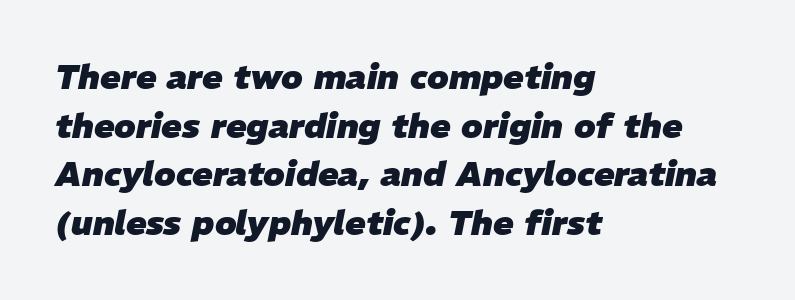
Q: Is the text bold? A: Yes.
Q: Is the text italic (slanted)? A: Yes, it leans right by about 11 degrees.
Q: Is the text underlined? A: No.
Q: How is the paragraph aligned? A: Left-aligned.
Q: Is the spacing between letters normal or unusually wide? A: Normal.
Q: Is the spacing between lines tight, normal or loose? A: Normal.
Q: Width (condensed, normal, or wide)? A: Normal.
Q: Stroke contrast? A: Low.
Q: x-height? A: Medium.
Q: Monospaced? A: No.
